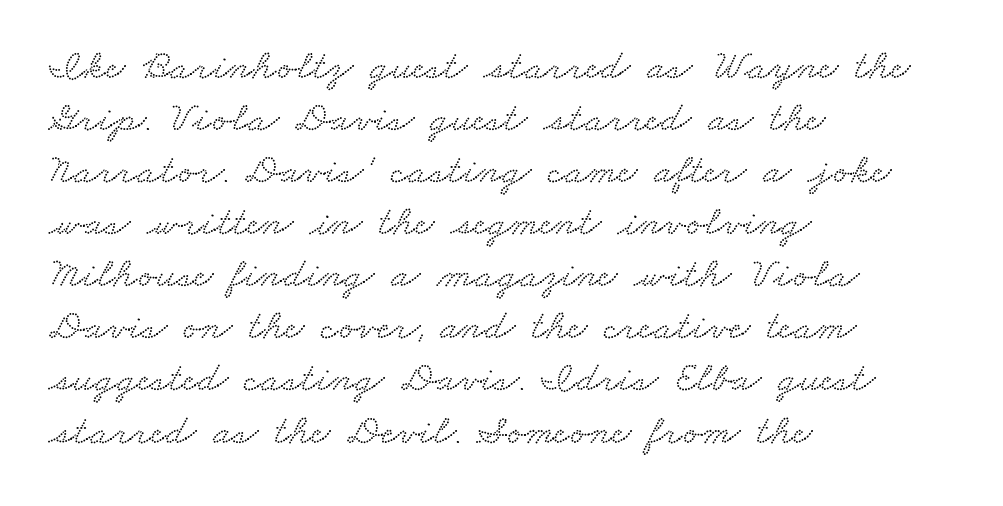
{"serif": "yes", "width": "wide", "stroke_contrast": "low", "x_height": "small", "monospaced": "no", "underline": "no", "align": "left", "line_spacing_ratio": 1.24, "letter_spacing": "normal", "letter_spacing_em": 0.0, "glyph_px": 42}
